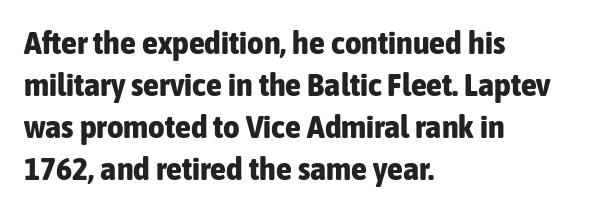
The image shows 32 px bold, condensed sans-serif type, upright; set left-aligned, normal line spacing (1.31x), normal letter spacing, not underlined; low stroke contrast and a medium x-height.
